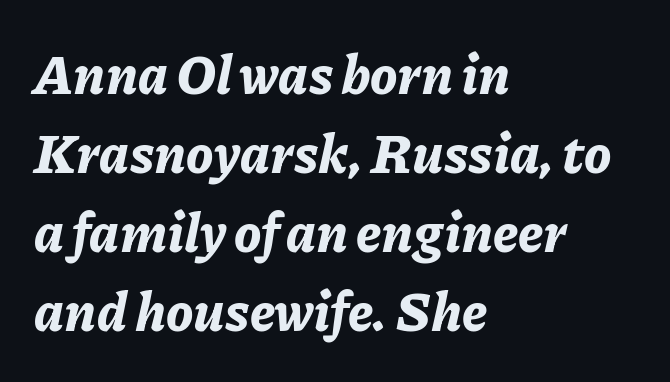
These lines carry a lot of weight — the face is fully bold. Think of a printed novel: that variable character pitch is what you see here. This sample uses plain, unmodified letter spacing. These lines sit exactly where default settings would place them.
